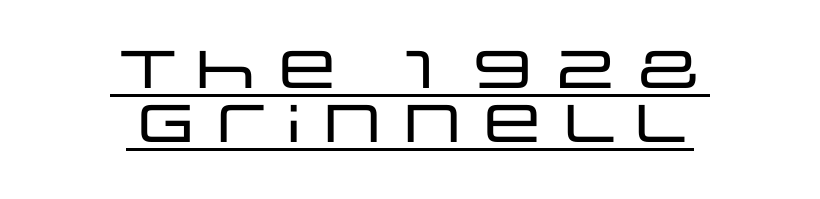
Q: Is the text italic (slanted)? A: No, it is upright.
Q: Is the typeface a serif or a sans-serif typeface? A: Sans-serif.
Q: Is the text underlined? A: Yes.
Q: How is the paragraph aligned? A: Centered.
Q: Is the spacing between letters normal or unusually wide? A: Normal.
Q: Is the spacing between lines tight, normal or loose? A: Tight.
Q: Width (condensed, normal, or wide)? A: Wide.
Q: Stroke contrast? A: Low.
Q: x-height? A: Large.
Q: Monospaced? A: No.
